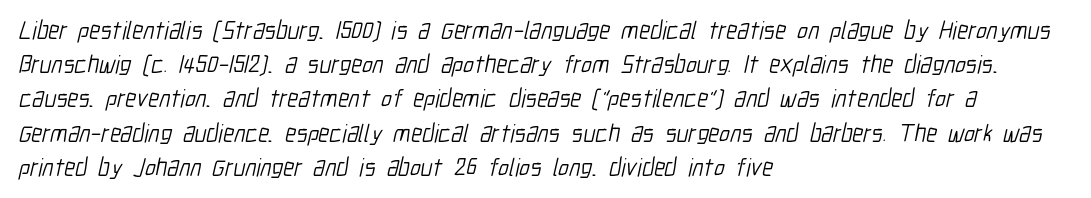
The image shows 25 px text type; set left-aligned, normal line spacing (1.37x), normal letter spacing, not underlined.
